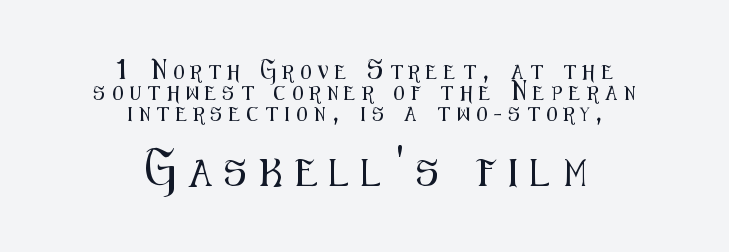
The image shows 27 px text type, upright; set centered, normal line spacing (1.49x), unusually wide letter spacing (+0.5 em), not underlined; the second (bottom) block is 1.93x larger.
